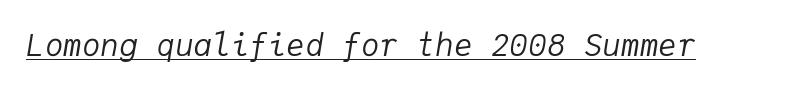
Q: Is the text bold? A: No.
Q: Is the text italic (slanted)? A: Yes, it leans right by about 9 degrees.
Q: Is the text underlined? A: Yes.
Q: Is the spacing between letters normal or unusually wide? A: Normal.
Q: Width (condensed, normal, or wide)? A: Normal.
Q: Stroke contrast? A: Low.
Q: x-height? A: Medium.
Q: Monospaced? A: Yes.
